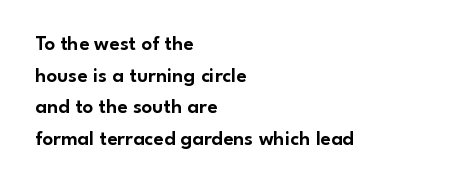
{"italic": "no", "underline": "no", "align": "left", "line_spacing": "normal", "line_spacing_ratio": 1.51, "letter_spacing": "normal", "letter_spacing_em": 0.0, "glyph_px": 21}
